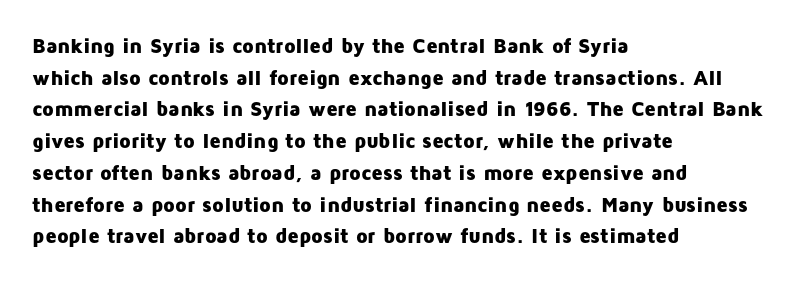
Q: Is the text bold? A: Yes.
Q: Is the text italic (slanted)? A: No, it is upright.
Q: Is the text underlined? A: No.
Q: How is the paragraph aligned? A: Left-aligned.
Q: Is the spacing between letters normal or unusually wide? A: Normal.
Q: Is the spacing between lines tight, normal or loose? A: Normal.
